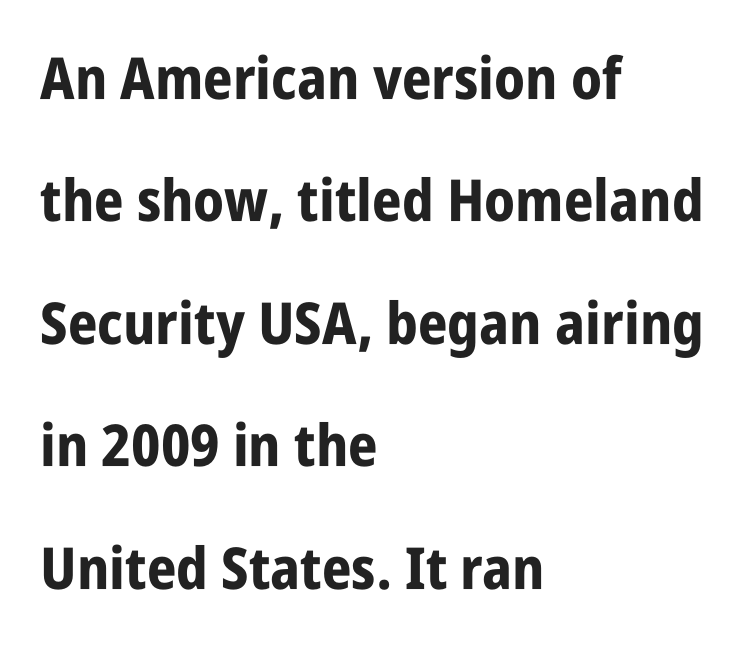
Q: Is the text bold? A: Yes.
Q: Is the text italic (slanted)? A: No, it is upright.
Q: Is the typeface a serif or a sans-serif typeface? A: Sans-serif.
Q: Is the text underlined? A: No.
Q: How is the paragraph aligned? A: Left-aligned.
Q: Is the spacing between letters normal or unusually wide? A: Normal.
Q: Is the spacing between lines tight, normal or loose? A: Loose.
Q: Width (condensed, normal, or wide)? A: Condensed.
Q: Stroke contrast? A: Low.
Q: x-height? A: Large.
Q: Monospaced? A: No.
